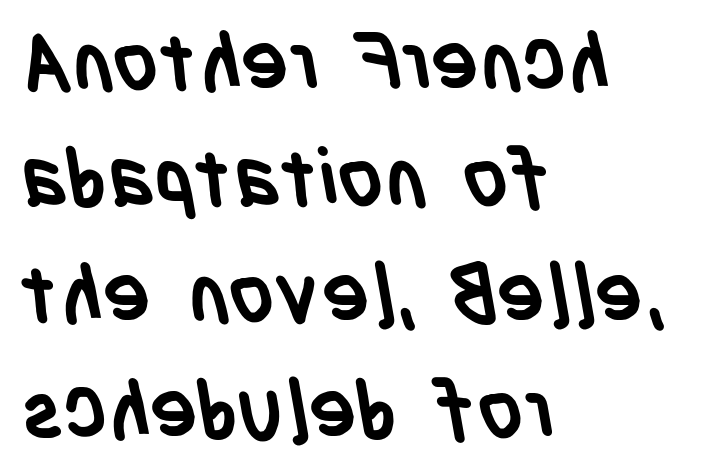
The image shows 80 px semibold, condensed sans-serif type; set left-aligned, normal line spacing (1.45x), normal letter spacing, not underlined; low stroke contrast and a large x-height.
